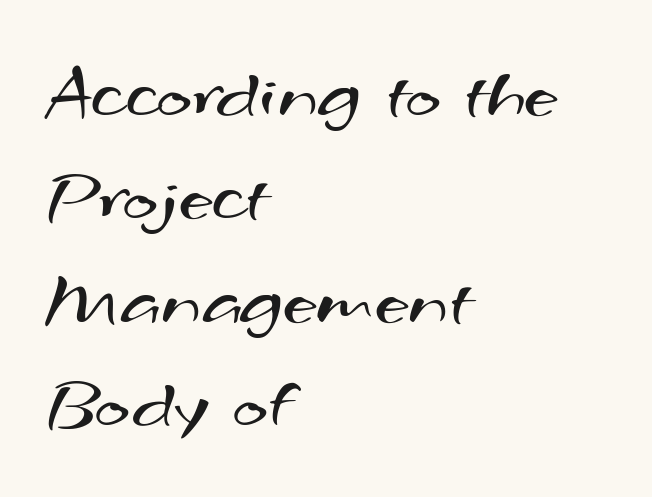
{"serif": "no", "bold": "no", "weight": "regular", "width": "wide", "stroke_contrast": "medium", "x_height": "small", "monospaced": "no", "underline": "no", "align": "left", "line_spacing": "normal", "line_spacing_ratio": 1.36, "letter_spacing": "normal", "letter_spacing_em": 0.0, "glyph_px": 76}
